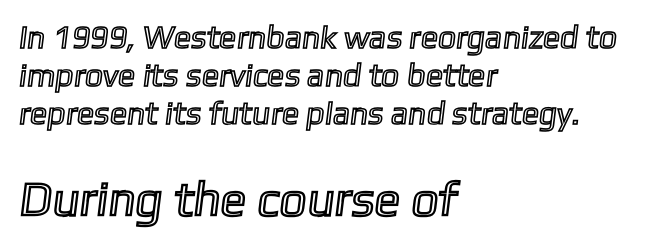
{"width": "normal", "x_height": "medium", "monospaced": "no", "underline": "no", "align": "left", "line_spacing_ratio": 1.18, "letter_spacing": "normal", "letter_spacing_em": 0.0, "larger_block": "second", "size_ratio": 1.5, "glyph_px": 48}
